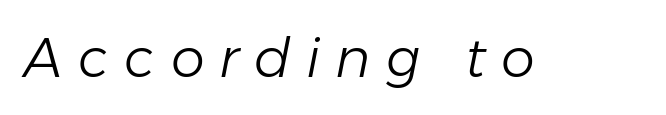
The image shows 54 px light type, italic (leaning right); set unusually wide letter spacing (+0.28 em), not underlined; low stroke contrast and a medium x-height.
